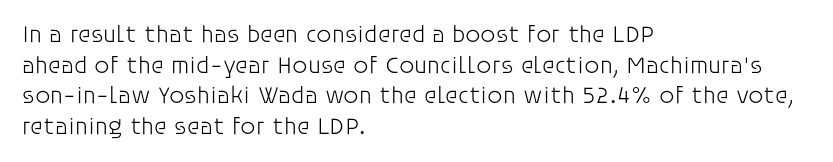
{"italic": "no", "bold": "no", "underline": "no", "align": "left", "line_spacing": "normal", "line_spacing_ratio": 1.28, "letter_spacing": "normal", "letter_spacing_em": 0.0, "glyph_px": 24}
